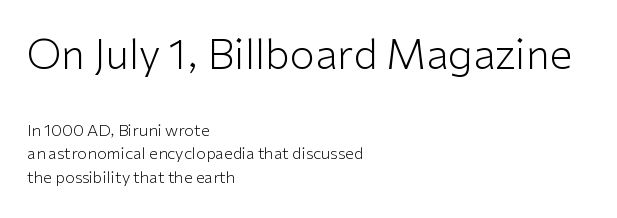
Two sizes are in play, and the larger belongs to the first block. This sample keeps an unexceptional amount of space between lines. A student would call this left alignment; a typographer would say flush left, rag right. Stroke thickness stays within the range of a standard reading face or lighter. Classification — sans serif.
